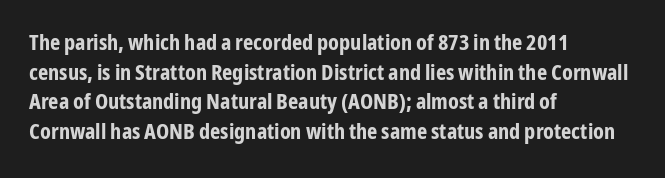
Q: Is the text bold? A: Yes.
Q: Is the text italic (slanted)? A: No, it is upright.
Q: Is the text underlined? A: No.
Q: How is the paragraph aligned? A: Left-aligned.
Q: Is the spacing between letters normal or unusually wide? A: Normal.
Q: Is the spacing between lines tight, normal or loose? A: Normal.
